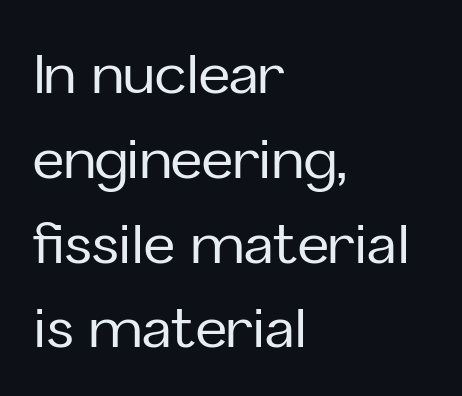
Q: Is the text italic (slanted)? A: No, it is upright.
Q: Is the typeface a serif or a sans-serif typeface? A: Sans-serif.
Q: Is the text underlined? A: No.
Q: How is the paragraph aligned? A: Left-aligned.
Q: Is the spacing between letters normal or unusually wide? A: Normal.
Q: Is the spacing between lines tight, normal or loose? A: Normal.
Q: Width (condensed, normal, or wide)? A: Normal.
Q: Stroke contrast? A: Low.
Q: x-height? A: Medium.
Q: Monospaced? A: No.
